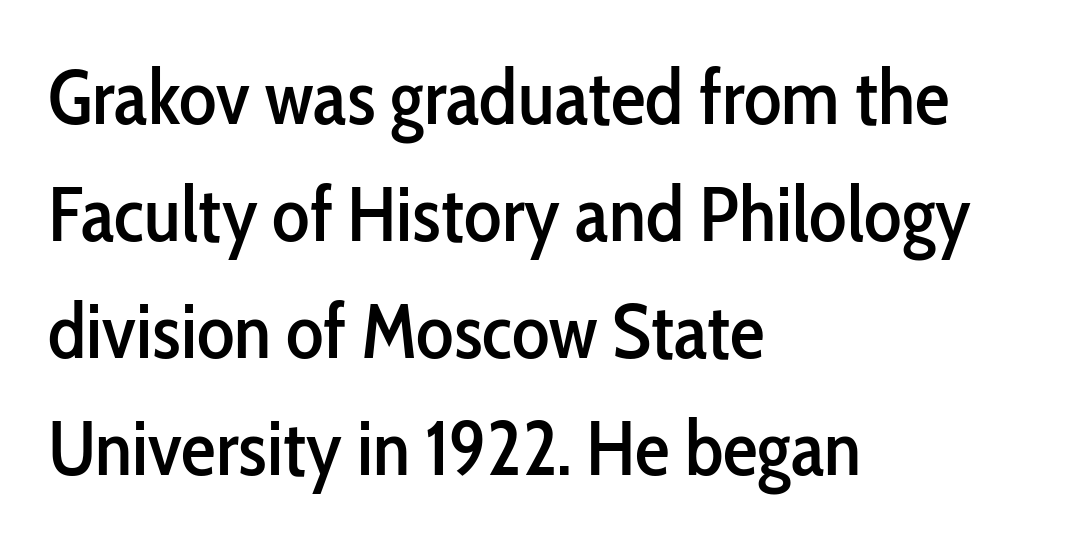
Q: Is the text italic (slanted)? A: No, it is upright.
Q: Is the typeface a serif or a sans-serif typeface? A: Sans-serif.
Q: Is the text underlined? A: No.
Q: How is the paragraph aligned? A: Left-aligned.
Q: Is the spacing between letters normal or unusually wide? A: Normal.
Q: Is the spacing between lines tight, normal or loose? A: Normal.
Q: Width (condensed, normal, or wide)? A: Condensed.
Q: Stroke contrast? A: Low.
Q: x-height? A: Medium.
Q: Monospaced? A: No.
